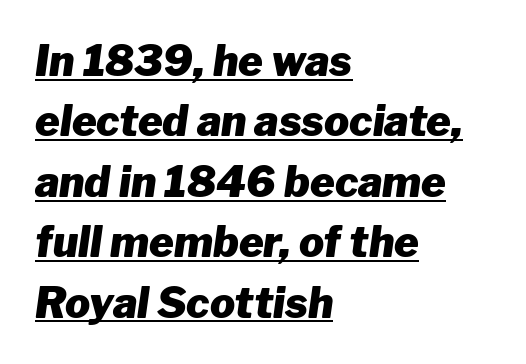
The rendering uses a bold face; every stroke is thick and dark. Visually the block forms a straight wall on the left and a jagged coastline on the right. Underline: present. Is the letter spacing exaggerated? No — it looks like the ordinary default.
